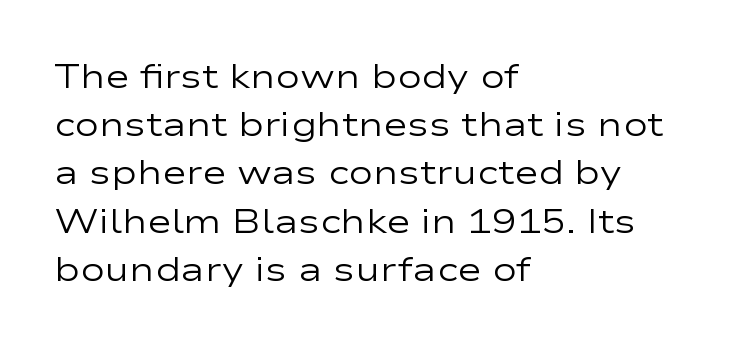
{"serif": "no", "italic": "no", "bold": "no", "weight": "regular", "width": "wide", "stroke_contrast": "low", "x_height": "medium", "monospaced": "no", "underline": "no", "align": "left", "line_spacing": "normal", "line_spacing_ratio": 1.46, "letter_spacing": "normal", "letter_spacing_em": 0.0, "glyph_px": 33}
